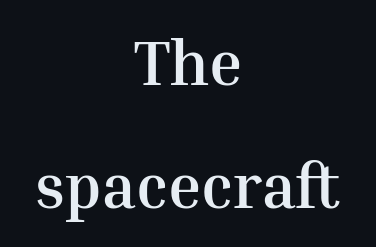
Q: Is the text bold? A: Yes.
Q: Is the text italic (slanted)? A: No, it is upright.
Q: Is the typeface a serif or a sans-serif typeface? A: Serif.
Q: Is the text underlined? A: No.
Q: How is the paragraph aligned? A: Centered.
Q: Is the spacing between letters normal or unusually wide? A: Normal.
Q: Is the spacing between lines tight, normal or loose? A: Loose.
Q: Width (condensed, normal, or wide)? A: Normal.
Q: Stroke contrast? A: Medium.
Q: x-height? A: Medium.
Q: Monospaced? A: No.
